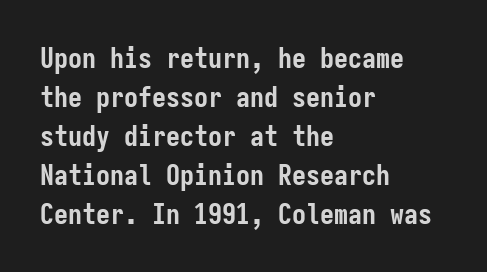
Q: Is the text bold? A: Yes.
Q: Is the text italic (slanted)? A: No, it is upright.
Q: Is the typeface a serif or a sans-serif typeface? A: Sans-serif.
Q: Is the text underlined? A: No.
Q: How is the paragraph aligned? A: Left-aligned.
Q: Is the spacing between letters normal or unusually wide? A: Normal.
Q: Is the spacing between lines tight, normal or loose? A: Normal.
Q: Width (condensed, normal, or wide)? A: Condensed.
Q: Stroke contrast? A: Low.
Q: x-height? A: Medium.
Q: Monospaced? A: Yes.
